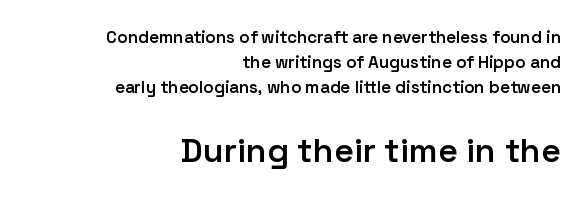
The image shows 34 px semibold sans-serif type, upright; set right-aligned, normal line spacing (1.47x), normal letter spacing, not underlined; the second (bottom) block is 2.0x larger; low stroke contrast and a medium x-height.
